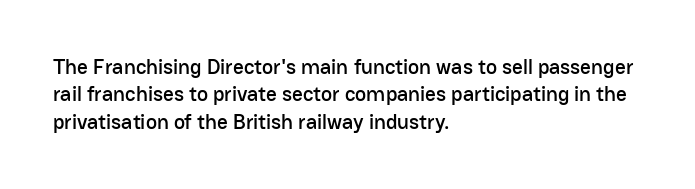
Q: Is the text italic (slanted)? A: No, it is upright.
Q: Is the text underlined? A: No.
Q: How is the paragraph aligned? A: Left-aligned.
Q: Is the spacing between letters normal or unusually wide? A: Normal.
Q: Is the spacing between lines tight, normal or loose? A: Normal.
